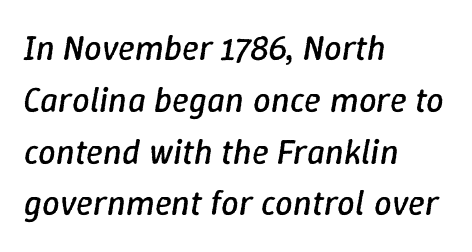
One glance says typical: line gaps are just what's usual. The typography opts for an oblique posture over an upright one. The font is comparable to plain body text, perhaps lighter. The passage shown is not underscored anywhere.
